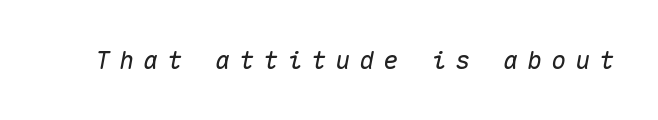
The rendering applies a slant to the glyphs. Glyph-to-glyph distance is far greater than everyday printed text. Underlining? Definitely not there.
